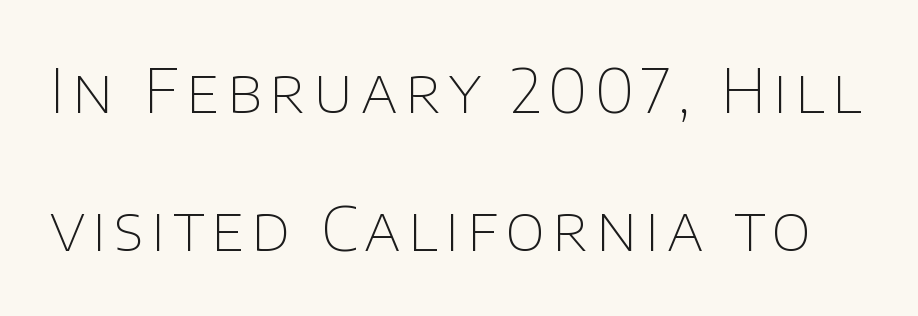
Q: Is the text bold? A: No.
Q: Is the text italic (slanted)? A: No, it is upright.
Q: Is the typeface a serif or a sans-serif typeface? A: Sans-serif.
Q: Is the text underlined? A: No.
Q: Is the spacing between lines tight, normal or loose? A: Loose.
Q: Width (condensed, normal, or wide)? A: Normal.
Q: Stroke contrast? A: Low.
Q: x-height? A: Large.
Q: Monospaced? A: No.
